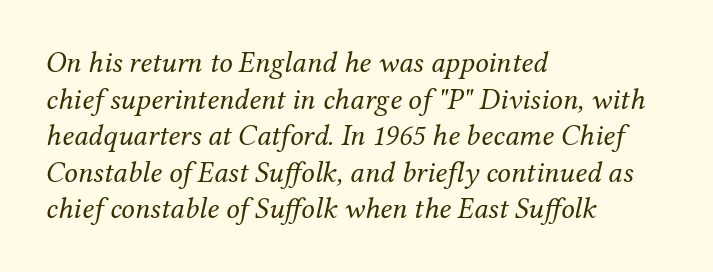
Yep, those are serifs on the letters. Stroke thickness stays within the range of a standard reading face or lighter. Teacher's note: observe the even left margin — that is flush-left alignment. Clear beneath every line of the passage.
